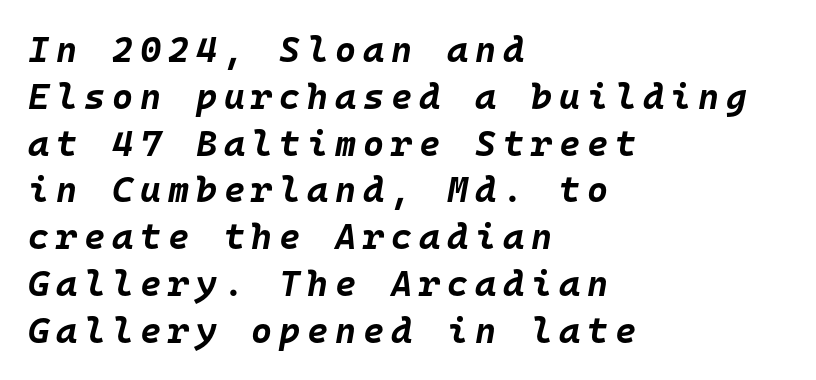
{"italic": "yes", "lean": "right", "slant_degrees": 10, "bold": "yes", "weight": "bold", "width": "normal", "stroke_contrast": "low", "x_height": "large", "monospaced": "yes", "underline": "no", "align": "left", "line_spacing": "normal", "line_spacing_ratio": 1.3, "glyph_px": 36}
